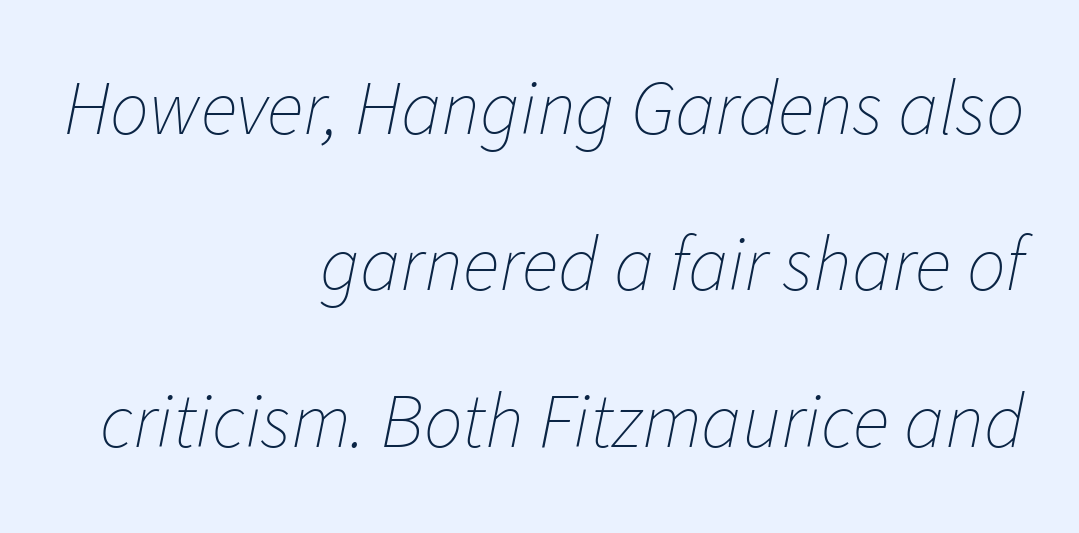
The image shows 77 px thin type, italic (leaning right); set right-aligned, loose line spacing (2.03x), normal letter spacing, not underlined; low stroke contrast and a medium x-height.
